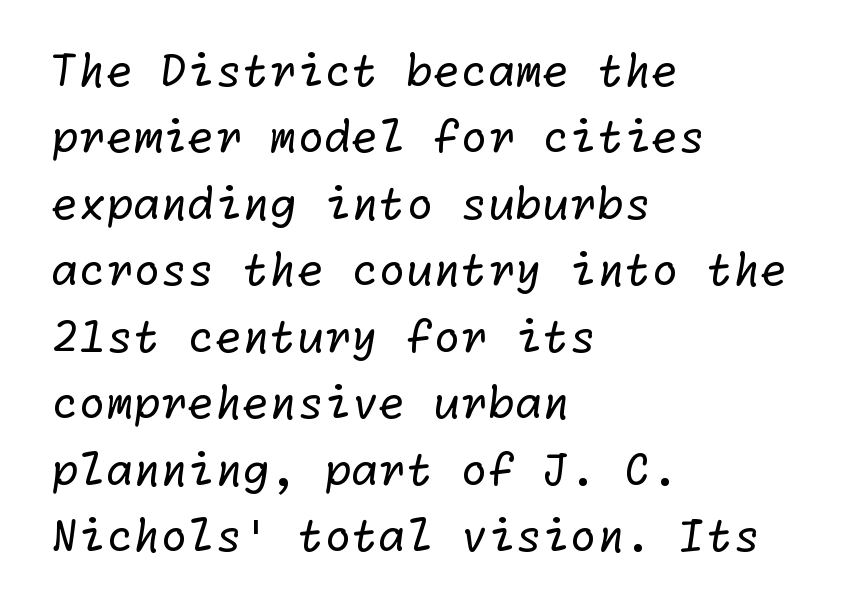
Q: Is the text bold? A: No.
Q: Is the typeface a serif or a sans-serif typeface? A: Sans-serif.
Q: Is the text underlined? A: No.
Q: How is the paragraph aligned? A: Left-aligned.
Q: Is the spacing between letters normal or unusually wide? A: Normal.
Q: Is the spacing between lines tight, normal or loose? A: Normal.
Q: Width (condensed, normal, or wide)? A: Normal.
Q: Stroke contrast? A: Low.
Q: x-height? A: Medium.
